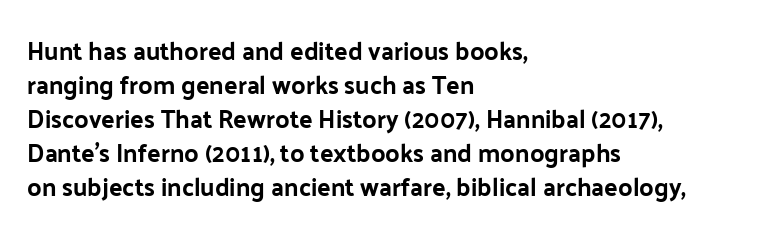
{"italic": "no", "bold": "yes", "underline": "no", "align": "left", "line_spacing": "normal", "line_spacing_ratio": 1.36, "letter_spacing": "normal", "letter_spacing_em": 0.0, "glyph_px": 25}
